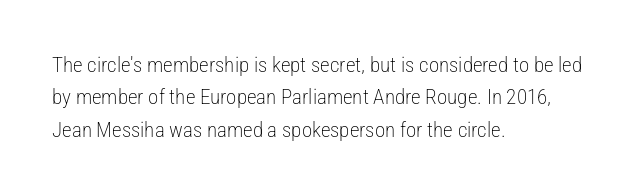
The image shows 21 px text type, upright; set left-aligned, normal line spacing (1.54x), normal letter spacing, not underlined.
